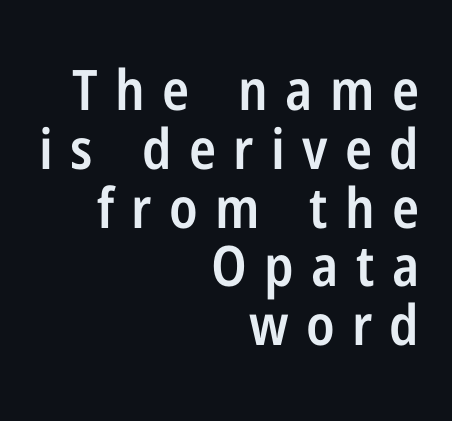
A typesetter would call this heavily tracked-out type. A bit beefed up — I'd call it semibold rather than bold. Font category for this specimen: sans-serif. You could barely slide anything between these rows. Posture: vertical.
